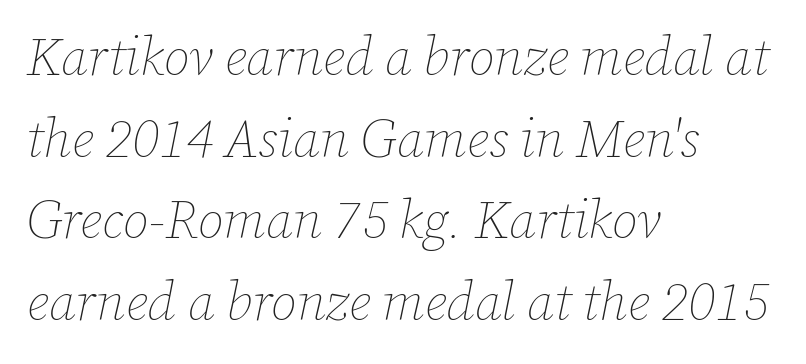
If you drew a line through each stem, it would be angled. The strokes carry an ordinary text weight at most. Each line starts at the same left margin while the right side varies. These lines sit exactly where default settings would place them. Inter-character spacing is left at the font's built-in metrics.
